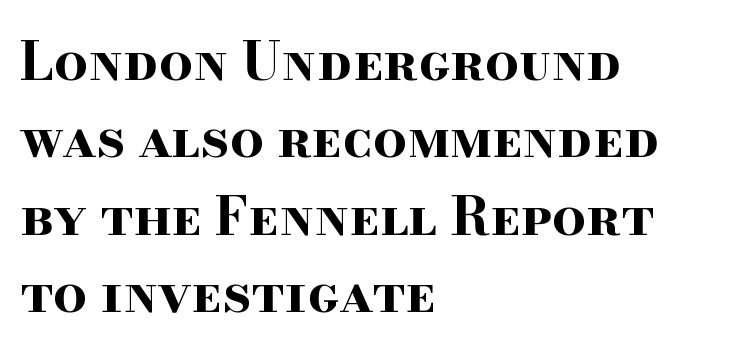
{"serif": "yes", "italic": "no", "bold": "yes", "weight": "bold", "width": "wide", "stroke_contrast": "high", "x_height": "small", "monospaced": "no", "underline": "no", "align": "left", "line_spacing": "normal", "line_spacing_ratio": 1.46, "letter_spacing": "normal", "letter_spacing_em": 0.0, "glyph_px": 53}
